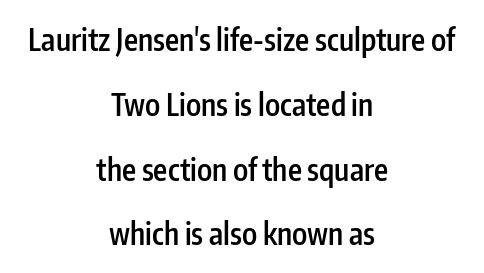
{"serif": "no", "italic": "no", "bold": "semi", "weight": "semibold", "width": "condensed", "stroke_contrast": "low", "x_height": "medium", "monospaced": "no", "underline": "no", "align": "center", "line_spacing": "loose", "line_spacing_ratio": 2.16, "letter_spacing": "normal", "letter_spacing_em": 0.0, "glyph_px": 30}
